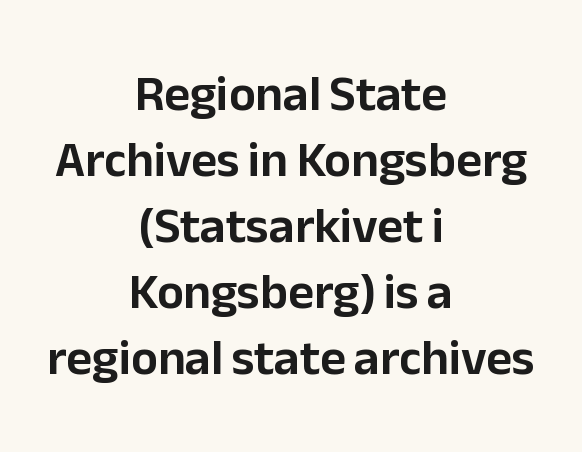
Q: Is the text italic (slanted)? A: No, it is upright.
Q: Is the typeface a serif or a sans-serif typeface? A: Sans-serif.
Q: Is the text underlined? A: No.
Q: How is the paragraph aligned? A: Centered.
Q: Is the spacing between letters normal or unusually wide? A: Normal.
Q: Is the spacing between lines tight, normal or loose? A: Normal.
Q: Width (condensed, normal, or wide)? A: Normal.
Q: Stroke contrast? A: Low.
Q: x-height? A: Medium.
Q: Monospaced? A: No.
